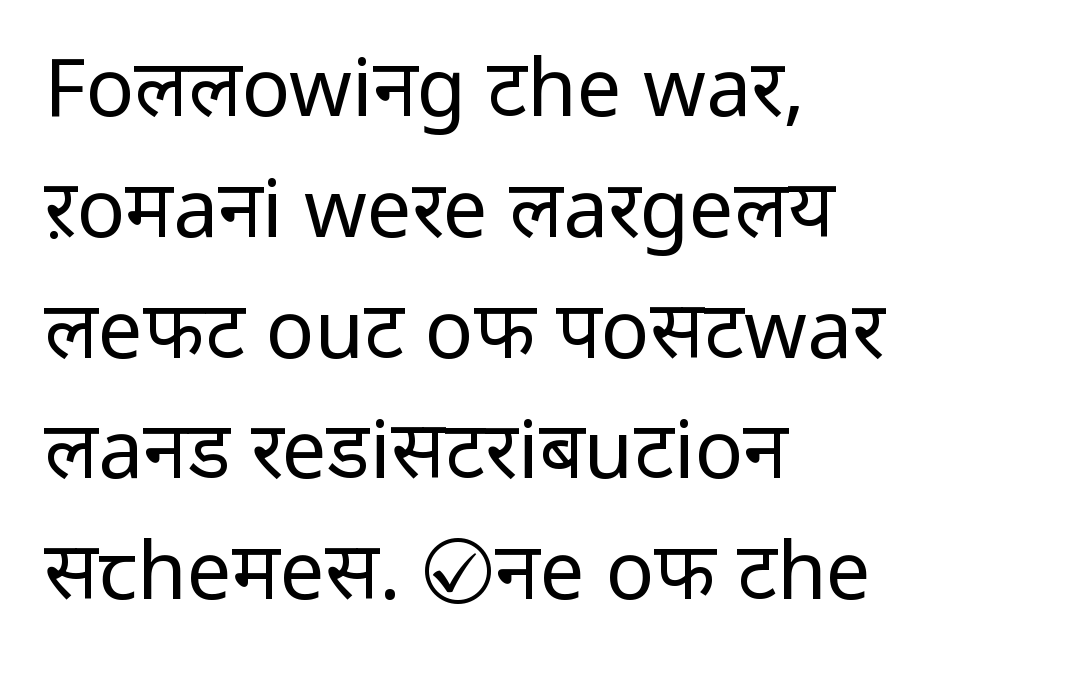
The vertical gap from one line to the next is medium. You could not count columns in this text — the font is proportionally spaced. This sample uses a sans-serif face. Heft: none added — not bold.
